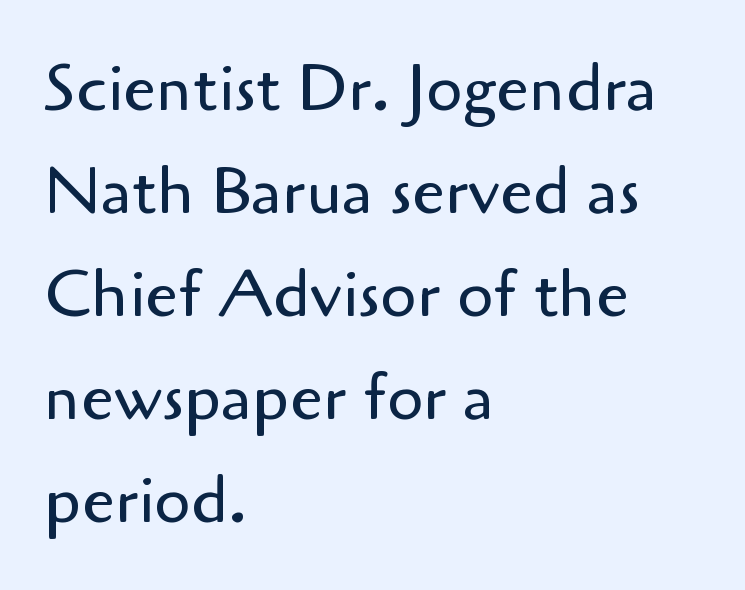
Stroke thickness stays within the range of a standard reading face or lighter. Where is the straight margin? On the left. Successive baselines arrive at the customary interval. In terms of posture, this sample is upright. The font family rendered here belongs to the sans-serif group.
